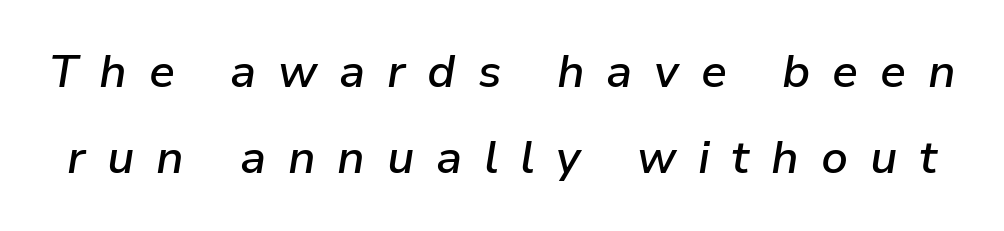
{"italic": "yes", "lean": "right", "slant_degrees": 9, "bold": "semi", "weight": "semibold", "width": "normal", "stroke_contrast": "low", "x_height": "medium", "monospaced": "no", "underline": "no", "line_spacing_ratio": 1.87, "letter_spacing": "wide", "letter_spacing_em": 0.47, "glyph_px": 46}
